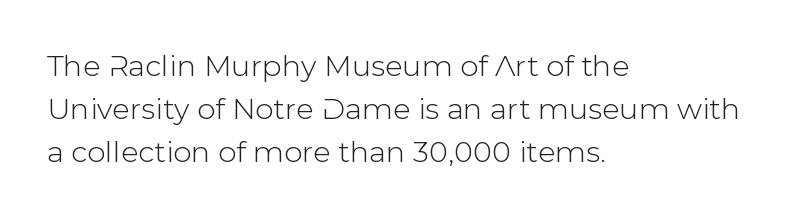
Q: Is the text italic (slanted)? A: No, it is upright.
Q: Is the typeface a serif or a sans-serif typeface? A: Sans-serif.
Q: Is the text underlined? A: No.
Q: How is the paragraph aligned? A: Left-aligned.
Q: Is the spacing between letters normal or unusually wide? A: Normal.
Q: Is the spacing between lines tight, normal or loose? A: Normal.
Q: Width (condensed, normal, or wide)? A: Normal.
Q: Stroke contrast? A: Low.
Q: x-height? A: Medium.
Q: Monospaced? A: No.
